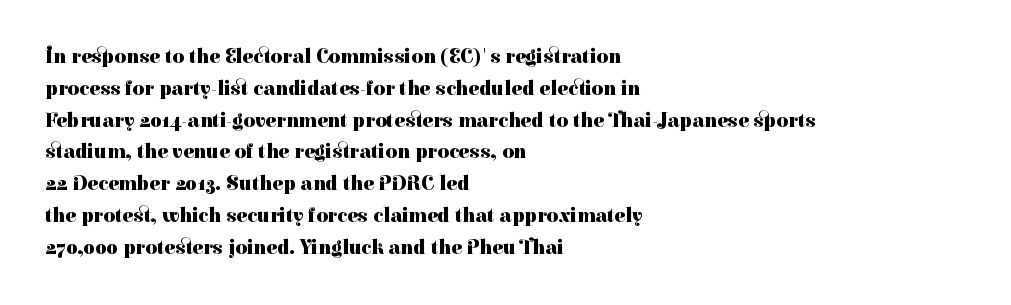
{"italic": "no", "bold": "yes", "underline": "no", "align": "left", "line_spacing": "normal", "line_spacing_ratio": 1.59, "letter_spacing": "normal", "letter_spacing_em": 0.0, "glyph_px": 20}
